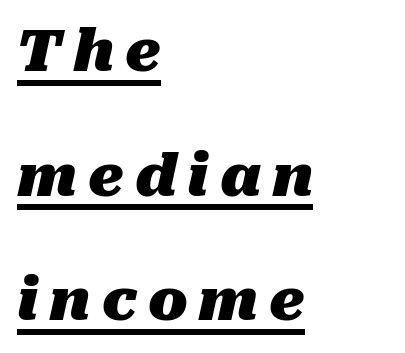
{"italic": "yes", "lean": "right", "slant_degrees": 10, "bold": "yes", "weight": "heavy", "width": "normal", "stroke_contrast": "medium", "x_height": "medium", "monospaced": "no", "underline": "yes", "align": "left", "line_spacing": "loose", "line_spacing_ratio": 2.15, "glyph_px": 58}
